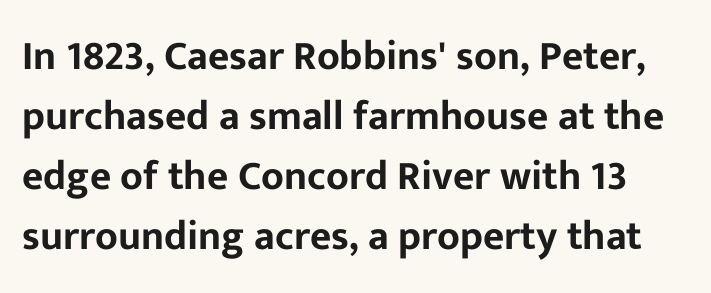
The tracking reads as untouched default to a designer's eye. Type style note: lacks serifs. Each letter keeps its own natural width here, so spacing adapts to shape. Successive baselines arrive at the customary interval. Only glyphs here, with clear space below each row.
